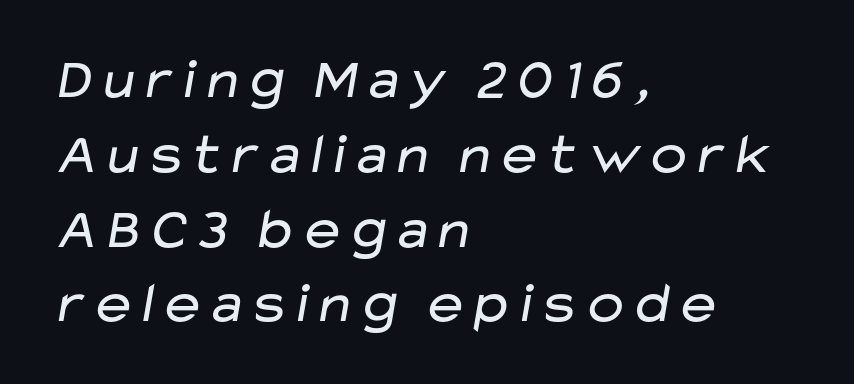
The image shows 58 px regular-weight, wide sans-serif type; set left-aligned, normal line spacing (1.29x), normal letter spacing, not underlined; low stroke contrast and a medium x-height.
